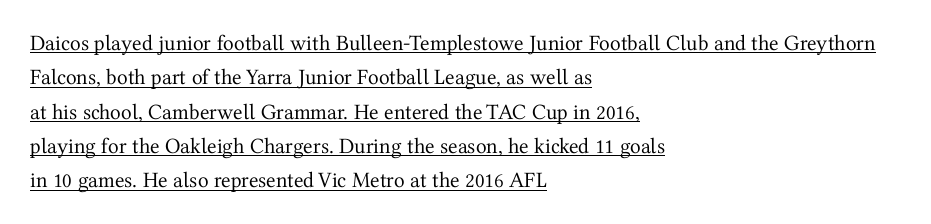
Q: Is the text bold? A: No.
Q: Is the text italic (slanted)? A: No, it is upright.
Q: Is the text underlined? A: Yes.
Q: How is the paragraph aligned? A: Left-aligned.
Q: Is the spacing between letters normal or unusually wide? A: Normal.
Q: Is the spacing between lines tight, normal or loose? A: Normal.
